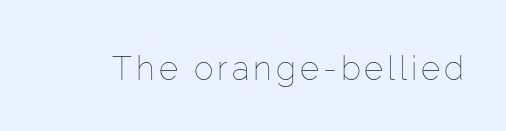
The image shows 33 px thin type, upright; set not underlined; low stroke contrast and a medium x-height.
